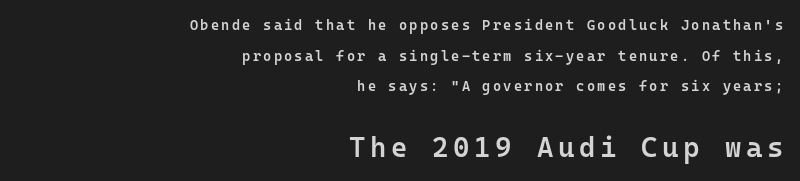
Q: Is the text bold? A: Semi-bold.
Q: Is the text italic (slanted)? A: No, it is upright.
Q: Is the typeface a serif or a sans-serif typeface? A: Sans-serif.
Q: Is the text underlined? A: No.
Q: How is the paragraph aligned? A: Right-aligned.
Q: Is the spacing between lines tight, normal or loose? A: Loose.
Q: Which block of text is set in a larger size, the first (top) or the second (bottom)? A: The second (bottom) one.
Q: Width (condensed, normal, or wide)? A: Normal.
Q: Stroke contrast? A: Low.
Q: x-height? A: Medium.
Q: Monospaced? A: Yes.
